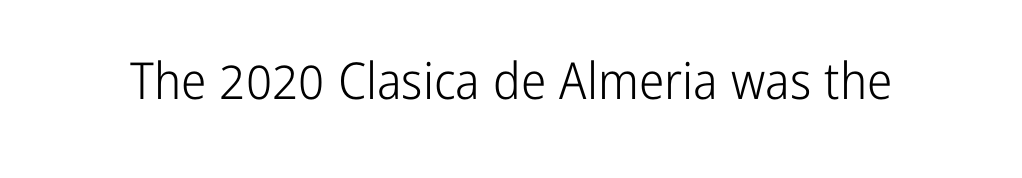
Q: Is the text bold? A: No.
Q: Is the text italic (slanted)? A: No, it is upright.
Q: Is the typeface a serif or a sans-serif typeface? A: Sans-serif.
Q: Is the text underlined? A: No.
Q: Is the spacing between letters normal or unusually wide? A: Normal.
Q: Width (condensed, normal, or wide)? A: Condensed.
Q: Stroke contrast? A: Low.
Q: x-height? A: Medium.
Q: Monospaced? A: No.
